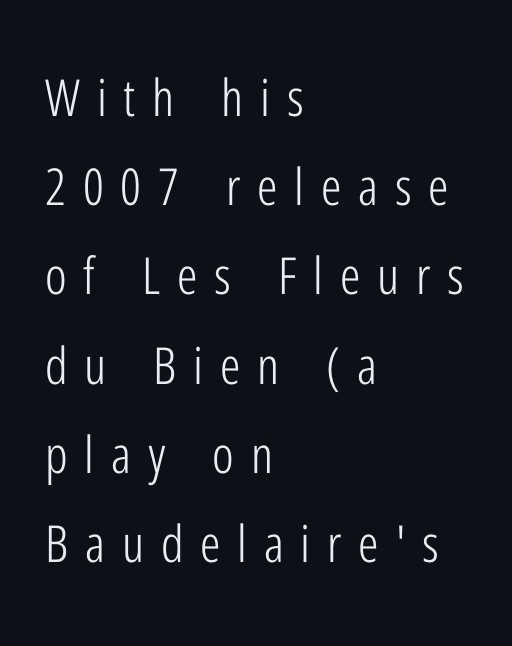
Q: Is the text bold? A: No.
Q: Is the text italic (slanted)? A: No, it is upright.
Q: Is the typeface a serif or a sans-serif typeface? A: Sans-serif.
Q: Is the text underlined? A: No.
Q: How is the paragraph aligned? A: Left-aligned.
Q: Is the spacing between letters normal or unusually wide? A: Unusually wide.
Q: Width (condensed, normal, or wide)? A: Condensed.
Q: Stroke contrast? A: Low.
Q: x-height? A: Medium.
Q: Monospaced? A: No.
